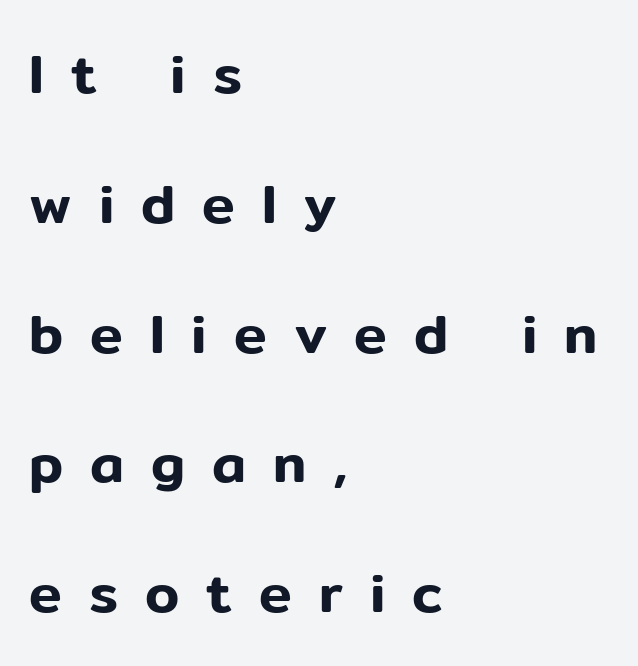
Q: Is the text italic (slanted)? A: No, it is upright.
Q: Is the typeface a serif or a sans-serif typeface? A: Sans-serif.
Q: Is the text underlined? A: No.
Q: How is the paragraph aligned? A: Left-aligned.
Q: Is the spacing between letters normal or unusually wide? A: Unusually wide.
Q: Is the spacing between lines tight, normal or loose? A: Loose.
Q: Width (condensed, normal, or wide)? A: Normal.
Q: Stroke contrast? A: Low.
Q: x-height? A: Medium.
Q: Monospaced? A: No.
